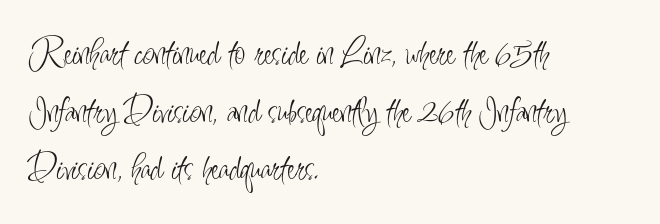
{"serif": "no", "bold": "no", "weight": "light", "width": "condensed", "stroke_contrast": "low", "x_height": "small", "monospaced": "no", "underline": "no", "align": "left", "line_spacing": "normal", "line_spacing_ratio": 1.48, "letter_spacing": "normal", "letter_spacing_em": 0.0, "glyph_px": 39}
